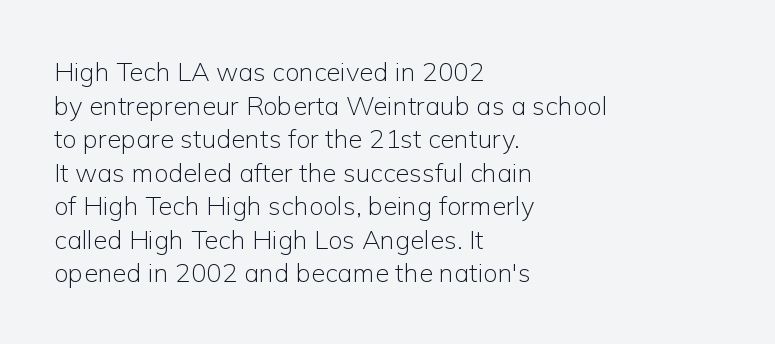
Interline gaps are of average width in this sample. In terms of posture, this sample is upright. Teacher's note: observe the even left margin — that is flush-left alignment. The cut favours lightness, reaching ordinary text weight at its darkest.
